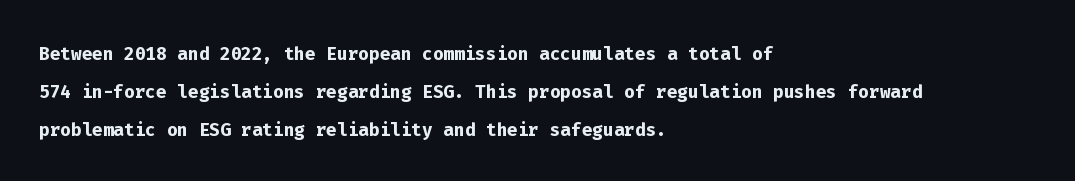
{"italic": "no", "bold": "yes", "underline": "no", "align": "left", "line_spacing": "normal", "line_spacing_ratio": 1.53, "letter_spacing": "normal", "letter_spacing_em": 0.0, "glyph_px": 25}
